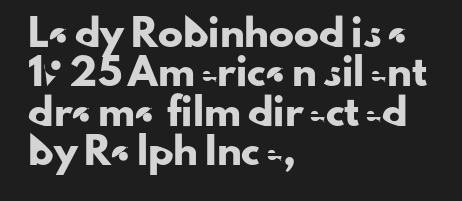
{"italic": "no", "underline": "no", "align": "left", "line_spacing": "normal", "line_spacing_ratio": 1.58, "letter_spacing": "normal", "letter_spacing_em": 0.0, "glyph_px": 25}
